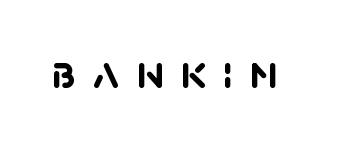
Q: Is the text bold? A: Yes.
Q: Is the typeface a serif or a sans-serif typeface? A: Sans-serif.
Q: Is the text underlined? A: No.
Q: Is the spacing between letters normal or unusually wide? A: Unusually wide.
Q: Width (condensed, normal, or wide)? A: Normal.
Q: Stroke contrast? A: Low.
Q: x-height? A: Large.
Q: Monospaced? A: No.
